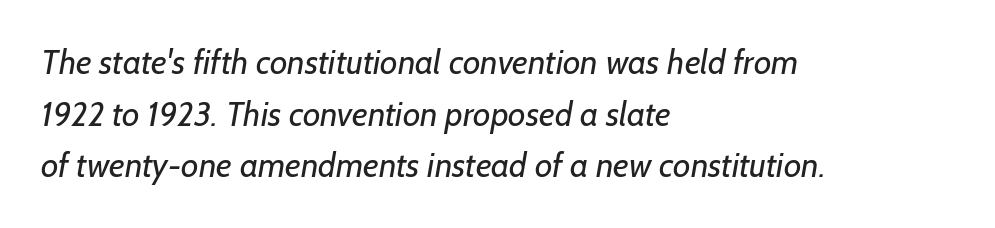
Honestly, the row spacing looks completely unremarkable. The letterforms sit at book weight or below. Does the type have serifs? No, each stem ends abruptly. The typesetter chose a ragged-right arrangement here. Observe the ordinary spacing: letters are neighbours, not strangers.
